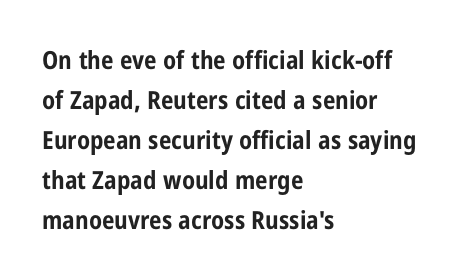
The image shows 25 px bold type, upright; set left-aligned, normal line spacing (1.6x), normal letter spacing, not underlined.
